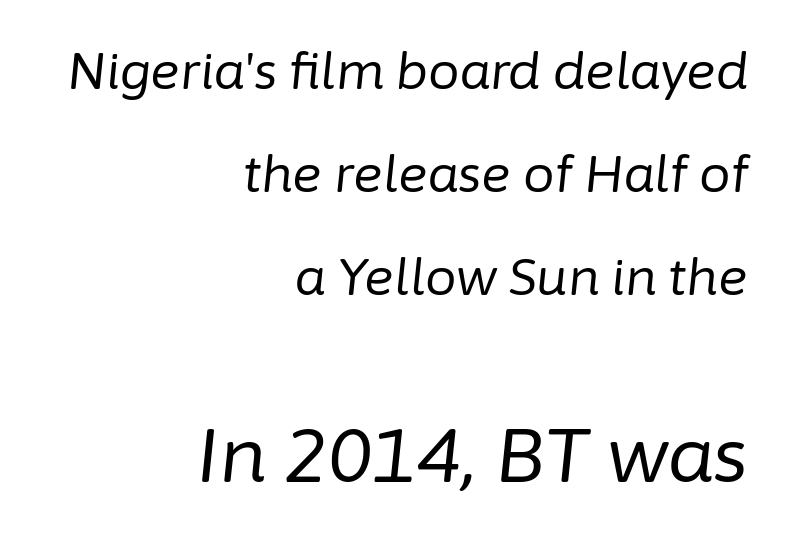
{"italic": "yes", "lean": "right", "slant_degrees": 6, "bold": "no", "weight": "regular", "width": "normal", "stroke_contrast": "low", "x_height": "medium", "monospaced": "no", "underline": "no", "align": "right", "line_spacing": "loose", "line_spacing_ratio": 2.06, "letter_spacing": "normal", "letter_spacing_em": 0.0, "larger_block": "second", "size_ratio": 1.5, "glyph_px": 75}
